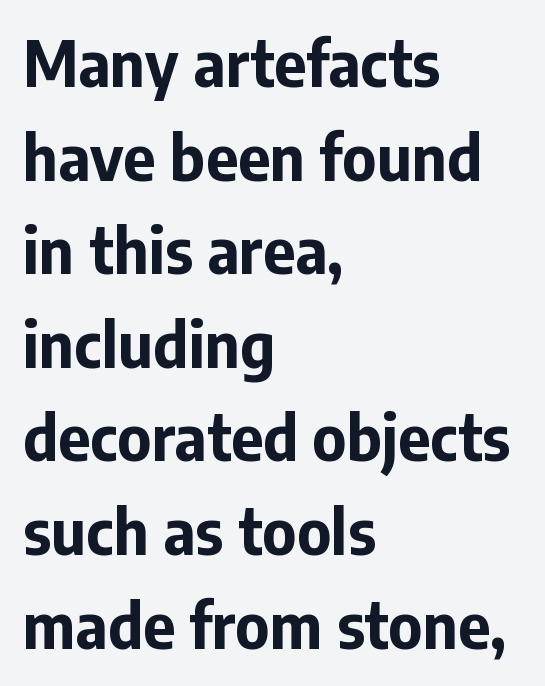
Font category for this specimen: sans-serif. The zone under the glyphs is completely vacant. Casual observation: everything's shoved over to the left. A dark, heavy texture on the line: the type is bold. What's the leading like? Ordinary, nothing unusual.
